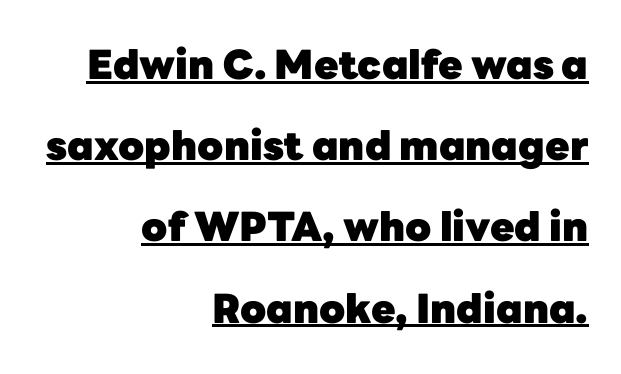
Q: Is the text bold? A: Yes.
Q: Is the text italic (slanted)? A: No, it is upright.
Q: Is the typeface a serif or a sans-serif typeface? A: Sans-serif.
Q: Is the text underlined? A: Yes.
Q: How is the paragraph aligned? A: Right-aligned.
Q: Is the spacing between letters normal or unusually wide? A: Normal.
Q: Is the spacing between lines tight, normal or loose? A: Loose.
Q: Width (condensed, normal, or wide)? A: Normal.
Q: Stroke contrast? A: Low.
Q: x-height? A: Medium.
Q: Monospaced? A: No.
